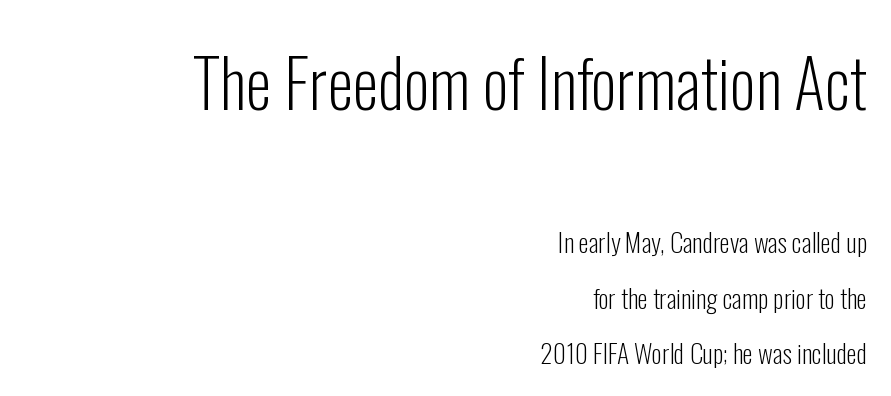
A typesetter would mark this as roman, not italic. The passage shown is typed in a proportional face where columns would drift. In terms of letterform style, serifs are entirely absent. No letter is thick-stroked: the sample isn't bold. Widely set lines give the paragraph a tall, airy silhouette.
